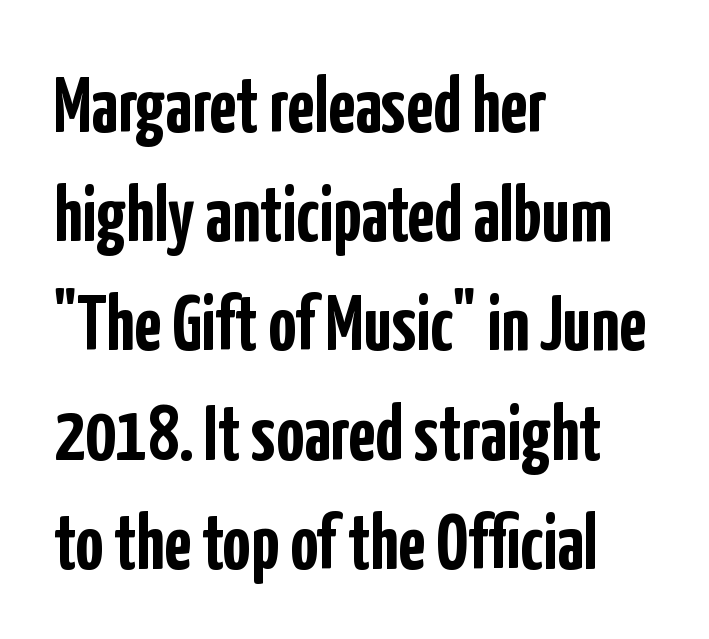
Q: Is the text bold? A: Yes.
Q: Is the text italic (slanted)? A: No, it is upright.
Q: Is the typeface a serif or a sans-serif typeface? A: Sans-serif.
Q: Is the text underlined? A: No.
Q: How is the paragraph aligned? A: Left-aligned.
Q: Is the spacing between letters normal or unusually wide? A: Normal.
Q: Is the spacing between lines tight, normal or loose? A: Normal.
Q: Width (condensed, normal, or wide)? A: Condensed.
Q: Stroke contrast? A: Low.
Q: x-height? A: Medium.
Q: Monospaced? A: No.
